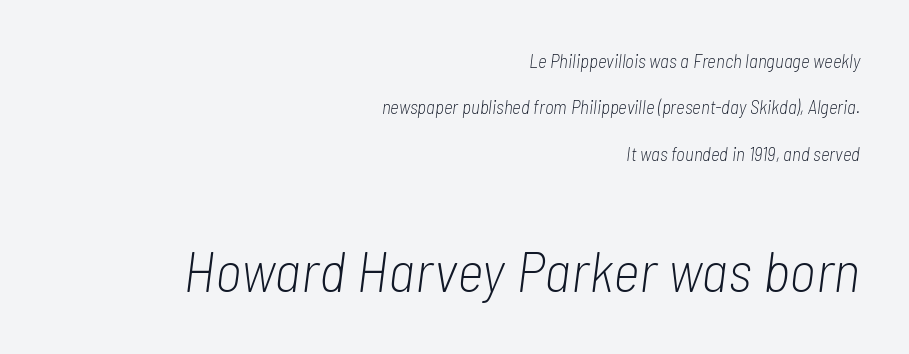
Rendered with sloped, italic letterforms. Reading top to bottom, the characters get bigger at the block break. The rendering uses a large line-height, opening up the rows. Every row of glyphs terminates at an identical x-position on the right.
